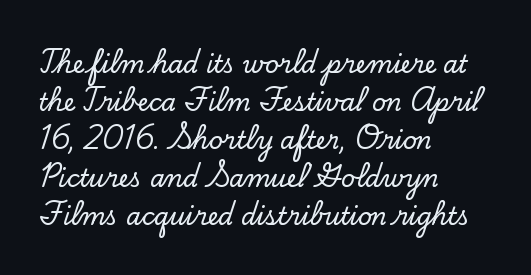
Q: Is the text italic (slanted)? A: Yes.
Q: Is the text underlined? A: No.
Q: How is the paragraph aligned? A: Left-aligned.
Q: Is the spacing between letters normal or unusually wide? A: Normal.
Q: Is the spacing between lines tight, normal or loose? A: Normal.
